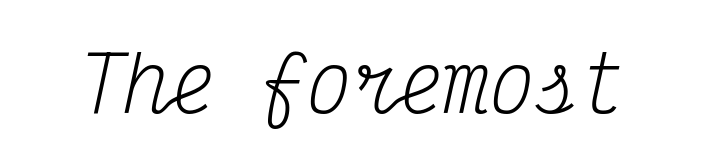
{"serif": "yes", "italic": "yes", "lean": "right", "slant_degrees": 12, "bold": "no", "weight": "regular", "width": "condensed", "stroke_contrast": "medium", "x_height": "medium", "monospaced": "yes", "underline": "no", "letter_spacing": "normal", "letter_spacing_em": 0.0, "glyph_px": 76}
